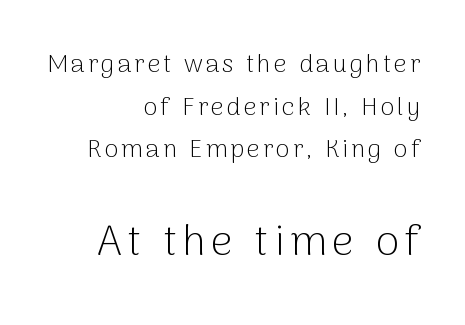
{"serif": "no", "italic": "no", "bold": "no", "weight": "light", "width": "normal", "stroke_contrast": "low", "x_height": "medium", "monospaced": "no", "underline": "no", "align": "right", "line_spacing_ratio": 1.71, "larger_block": "second", "size_ratio": 1.72, "glyph_px": 43}
